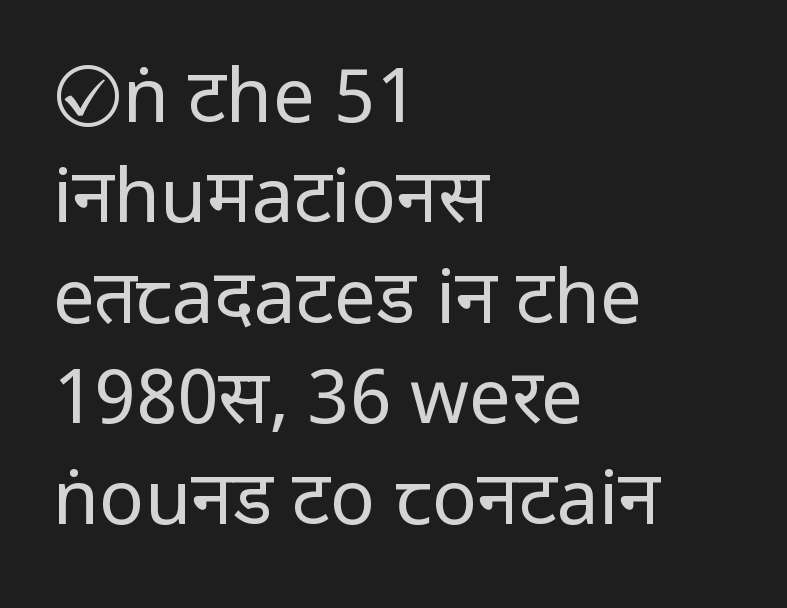
Q: Is the text bold? A: No.
Q: Is the text italic (slanted)? A: No, it is upright.
Q: Is the typeface a serif or a sans-serif typeface? A: Sans-serif.
Q: Is the text underlined? A: No.
Q: How is the paragraph aligned? A: Left-aligned.
Q: Is the spacing between letters normal or unusually wide? A: Normal.
Q: Is the spacing between lines tight, normal or loose? A: Normal.
Q: Width (condensed, normal, or wide)? A: Condensed.
Q: Stroke contrast? A: Low.
